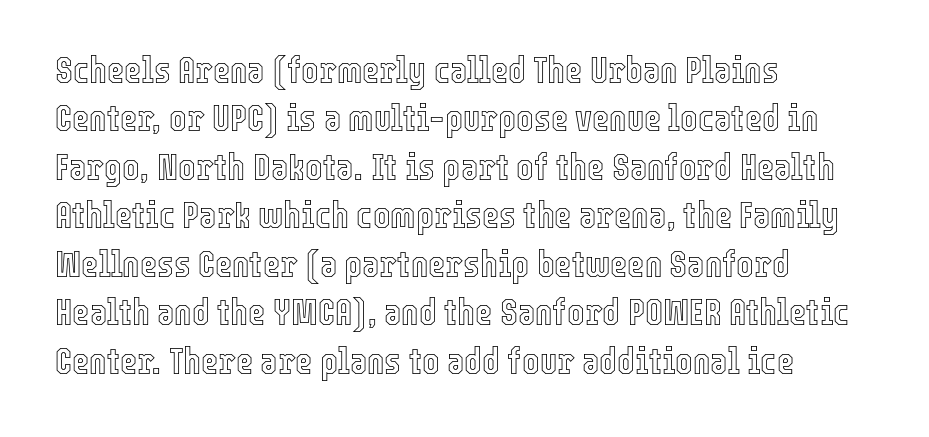
The image shows 37 px condensed type, upright; set left-aligned, normal line spacing (1.31x), normal letter spacing, not underlined; a medium x-height.
